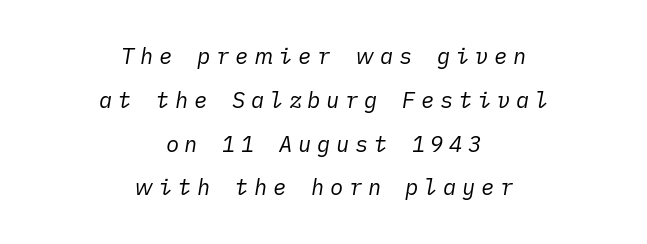
Q: Is the text bold? A: No.
Q: Is the text italic (slanted)? A: Yes, it leans right by about 10 degrees.
Q: Is the text underlined? A: No.
Q: How is the paragraph aligned? A: Centered.
Q: Is the spacing between letters normal or unusually wide? A: Unusually wide.
Q: Is the spacing between lines tight, normal or loose? A: Loose.
